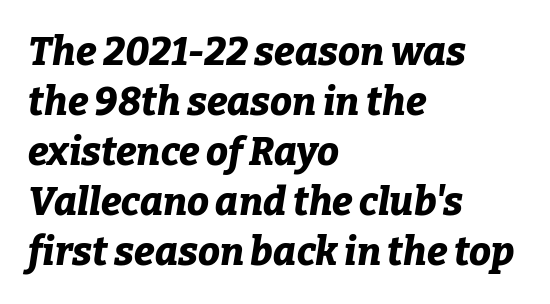
Line beginnings align vertically; line endings do not. Any mark beneath the type? The region is blank. How are the letters spaced? Ordinarily, with no added tracking. The typography opts for an oblique posture over an upright one.
